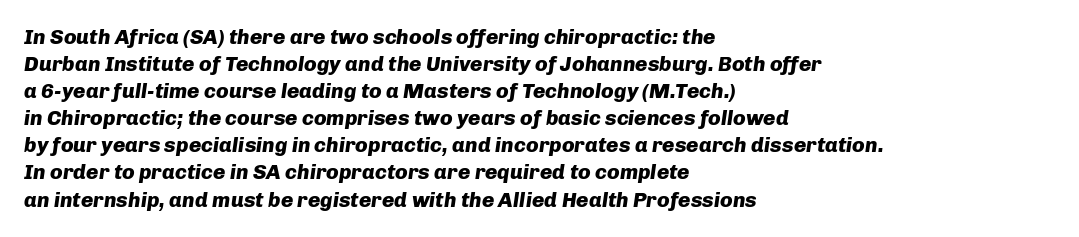
These words are printed bold, with thick strokes throughout. Line beginnings align vertically; line endings do not. Each word holds together tightly as a unit, with standard inter-letter gaps. Lines of text with bare space underneath. Characters are canted at an angle relative to the baseline's perpendicular. The block of text has a typical density, with ordinary space between rows.
